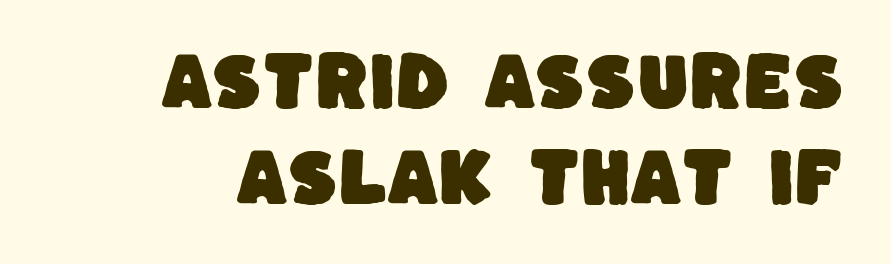
Q: Is the typeface a serif or a sans-serif typeface? A: Sans-serif.
Q: Is the text underlined? A: No.
Q: Is the spacing between letters normal or unusually wide? A: Normal.
Q: Is the spacing between lines tight, normal or loose? A: Normal.
Q: Width (condensed, normal, or wide)? A: Normal.
Q: Stroke contrast? A: Low.
Q: x-height? A: Large.
Q: Monospaced? A: No.
